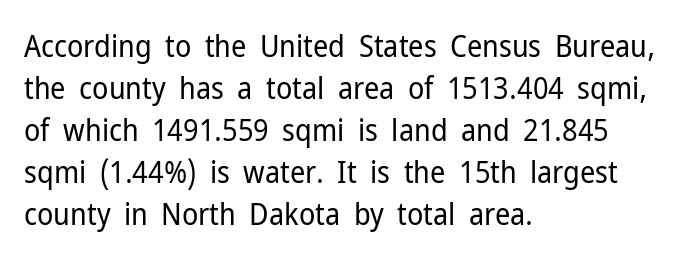
The image shows 30 px regular-weight sans-serif type, upright; set left-aligned, normal line spacing (1.4x), normal letter spacing, not underlined; low stroke contrast and a medium x-height.
